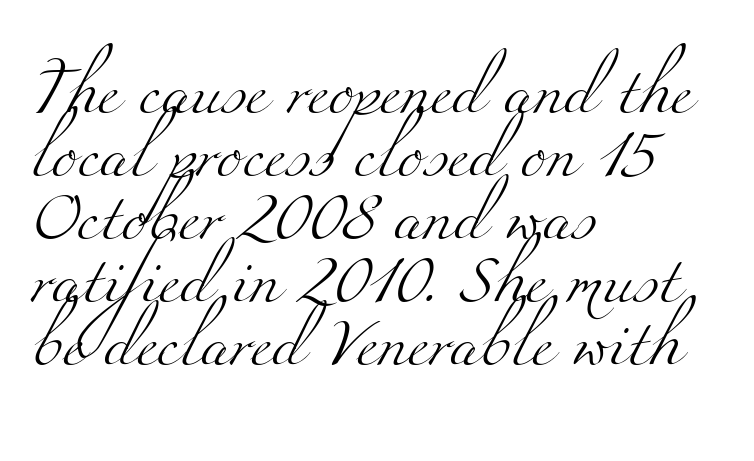
Is there much room between lines? A standard amount, neither cramped nor airy. The paragraph shown leans on its left margin. The weight tops out at a normal text grade. Varying glyph widths throughout — classic text-font behaviour. Descenders hang freely into open space.
